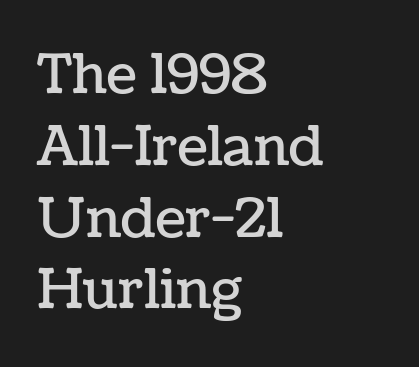
The image shows 54 px text type, upright; set left-aligned, normal line spacing (1.33x), normal letter spacing, not underlined; low stroke contrast and a medium x-height.
